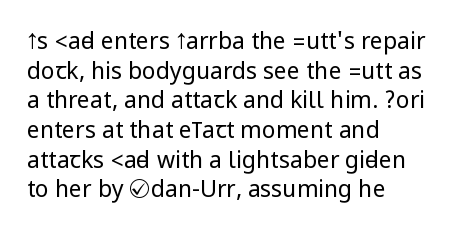
The lines sit at an ordinary, default distance from one another. The rag falls on the right side of this text block. The characters are drawn with everyday or finer stroke widths. Descender tails drop into unmarked territory.
